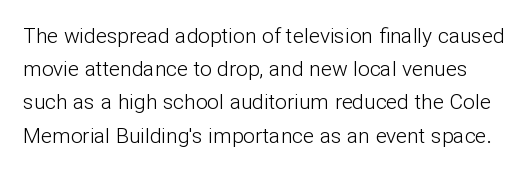
{"italic": "no", "bold": "no", "underline": "no", "line_spacing": "normal", "line_spacing_ratio": 1.58, "letter_spacing": "normal", "letter_spacing_em": 0.0, "glyph_px": 21}
